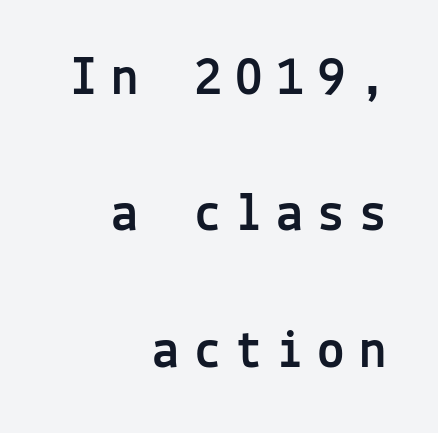
{"serif": "no", "italic": "no", "width": "normal", "x_height": "medium", "monospaced": "yes", "underline": "no", "align": "right", "line_spacing": "loose", "line_spacing_ratio": 2.48, "letter_spacing": "wide", "letter_spacing_em": 0.25, "glyph_px": 55}
